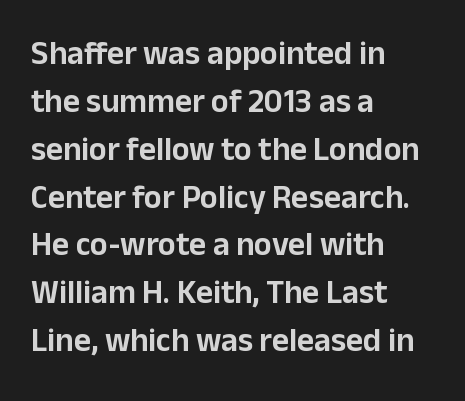
You could not count columns in this text — the font is proportionally spaced. The vertical gap from one line to the next is medium. Italic? Not at all — the glyphs are vertical. Serif or sans? Sans — the stroke terminals are bare. Underline: absent.
